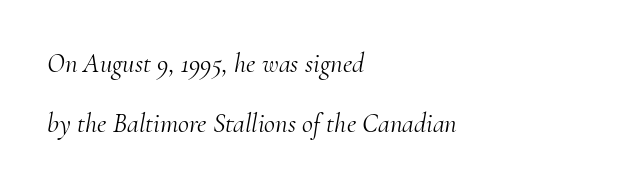
{"italic": "yes", "lean": "right", "slant_degrees": 10, "bold": "no", "underline": "no", "align": "left", "line_spacing": "loose", "line_spacing_ratio": 2.21, "letter_spacing": "normal", "letter_spacing_em": 0.0, "glyph_px": 27}
